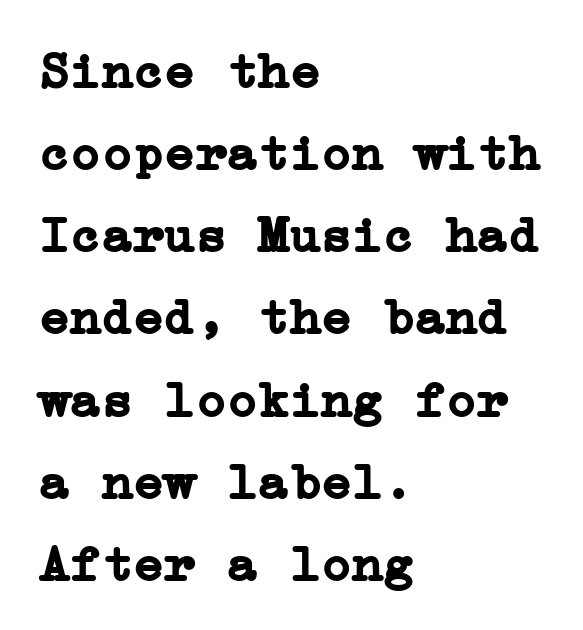
{"serif": "yes", "italic": "no", "bold": "yes", "weight": "semibold", "width": "normal", "stroke_contrast": "low", "x_height": "medium", "underline": "no", "align": "left", "line_spacing": "normal", "line_spacing_ratio": 1.58, "letter_spacing": "normal", "letter_spacing_em": 0.0, "glyph_px": 52}
